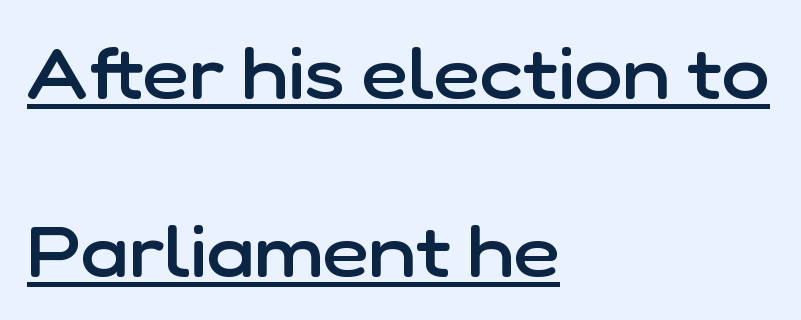
Whoever set this chose breathing room over compactness in the vertical rhythm. You could call the tracking neutral — neither tight nor loose. Looks like regular typesetting: each glyph gets only the width it needs. A sans-serif font was chosen for this passage. As a designer I'd log this as weight 600, semibold.
